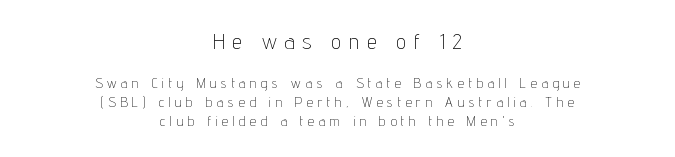
{"italic": "no", "bold": "no", "underline": "no", "align": "center", "line_spacing": "normal", "line_spacing_ratio": 1.34, "letter_spacing": "wide", "letter_spacing_em": 0.34, "larger_block": "first", "size_ratio": 1.57, "glyph_px": 22}
